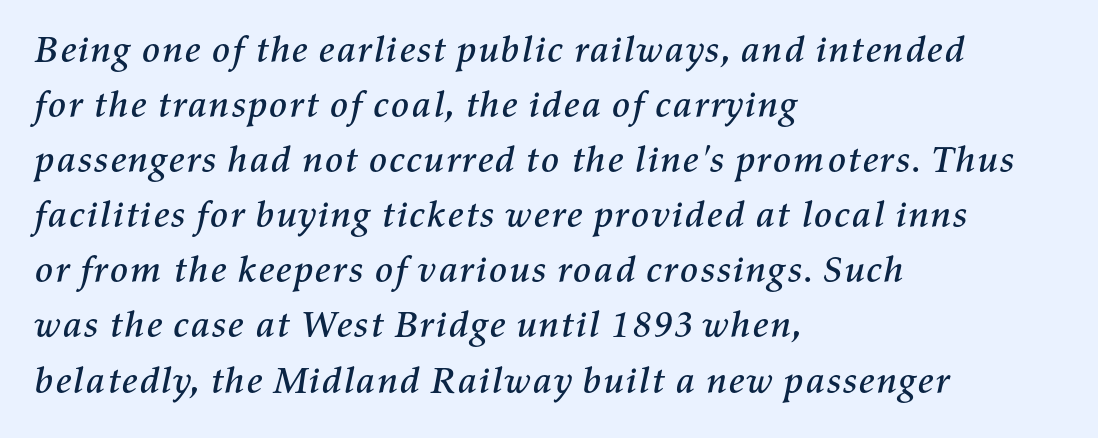
Descenders hang freely into open space. Quick note: interline space is typical. The rendering anchors every line to the left-hand side. Looking at the ascenders, they clearly lean. Nothing unusual about the tracking: characters are spaced as the font intends.
